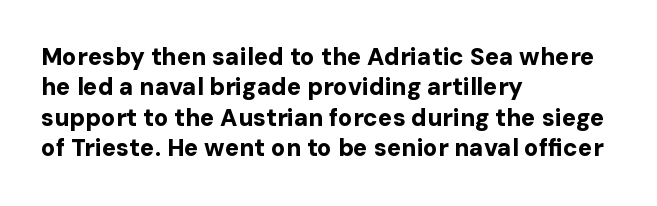
Q: Is the text bold? A: Yes.
Q: Is the text italic (slanted)? A: No, it is upright.
Q: Is the text underlined? A: No.
Q: How is the paragraph aligned? A: Left-aligned.
Q: Is the spacing between letters normal or unusually wide? A: Normal.
Q: Is the spacing between lines tight, normal or loose? A: Normal.
